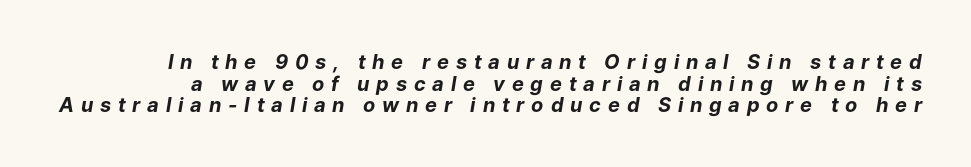
Words appear elongated and porous because spacing is wide. Does the lettering tilt? It does — this is italic. These words are printed bold, with thick strokes throughout. Has an underline been added? It has not. These lines huddle together more closely than default settings would place them.
